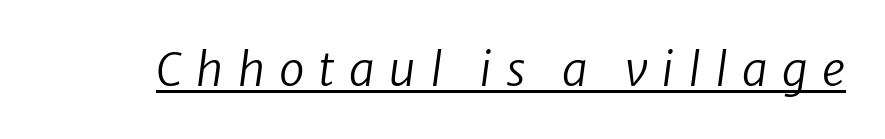
The image shows 46 px regular-weight sans-serif type; set unusually wide letter spacing (+0.31 em), underlined; low stroke contrast and a medium x-height.
